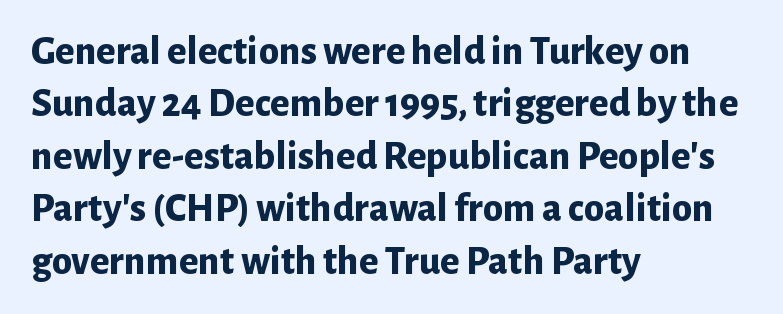
Q: Is the text bold? A: Yes.
Q: Is the text italic (slanted)? A: No, it is upright.
Q: Is the typeface a serif or a sans-serif typeface? A: Sans-serif.
Q: Is the text underlined? A: No.
Q: How is the paragraph aligned? A: Left-aligned.
Q: Is the spacing between letters normal or unusually wide? A: Normal.
Q: Is the spacing between lines tight, normal or loose? A: Normal.
Q: Width (condensed, normal, or wide)? A: Normal.
Q: Stroke contrast? A: Low.
Q: x-height? A: Medium.
Q: Monospaced? A: No.
